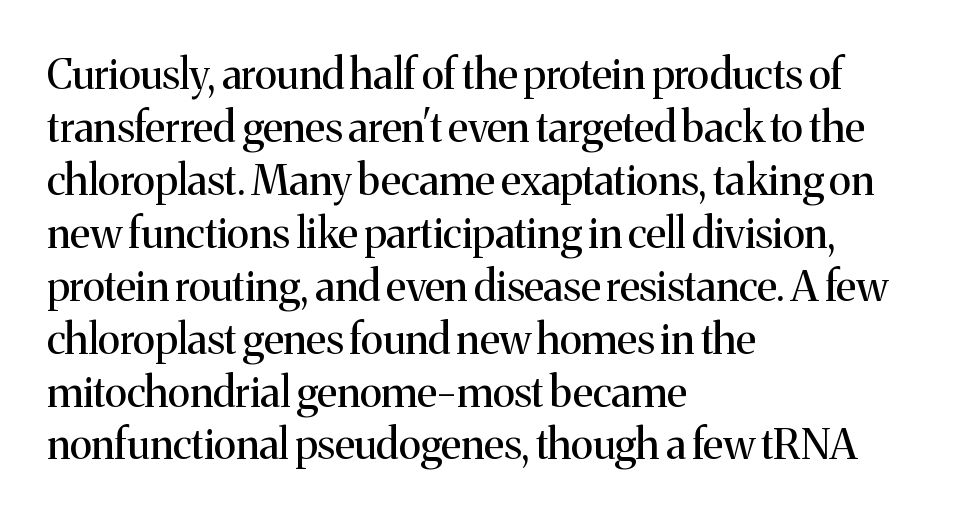
Q: Is the text bold? A: No.
Q: Is the text italic (slanted)? A: No, it is upright.
Q: Is the typeface a serif or a sans-serif typeface? A: Serif.
Q: Is the text underlined? A: No.
Q: How is the paragraph aligned? A: Left-aligned.
Q: Is the spacing between letters normal or unusually wide? A: Normal.
Q: Is the spacing between lines tight, normal or loose? A: Normal.
Q: Width (condensed, normal, or wide)? A: Normal.
Q: Stroke contrast? A: Medium.
Q: x-height? A: Medium.
Q: Monospaced? A: No.
